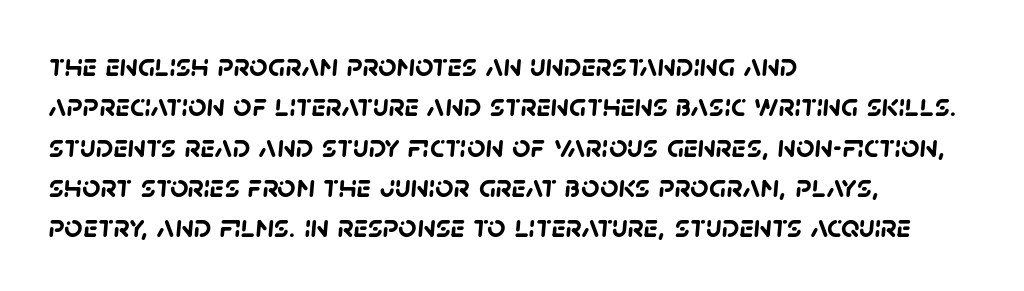
Note the varied advance widths — an 'i' is clearly narrower than an 'm'. How would I describe the line gaps? Plain and ordinary. Leftover space on each line is placed entirely after the last word. Lines of text with bare space underneath.
